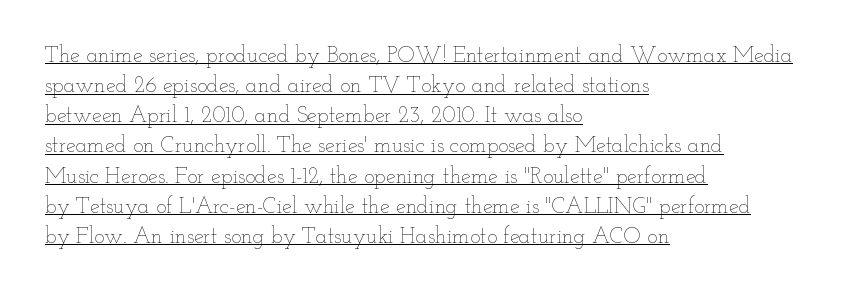
{"italic": "no", "bold": "no", "underline": "yes", "align": "left", "line_spacing": "normal", "line_spacing_ratio": 1.37, "letter_spacing": "normal", "letter_spacing_em": 0.0, "glyph_px": 22}
